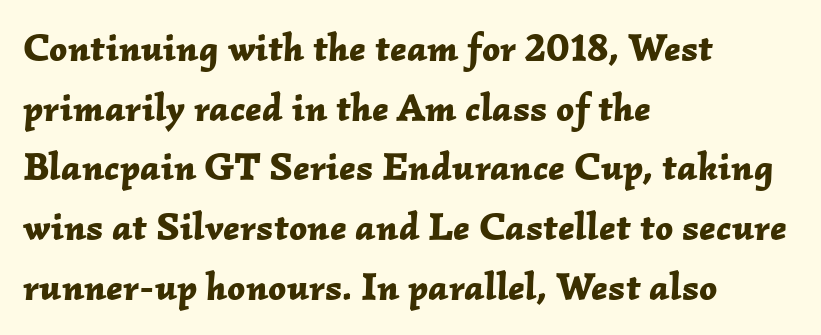
The image shows 39 px bold type, italic (leaning right); set left-aligned, normal line spacing (1.53x), normal letter spacing, not underlined; low stroke contrast and a medium x-height.
